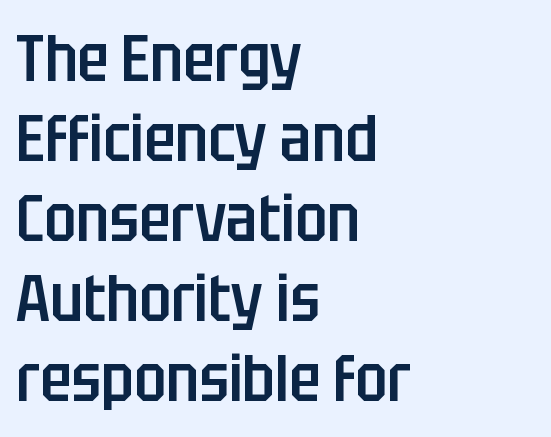
{"serif": "no", "italic": "no", "bold": "semi", "weight": "semibold", "width": "condensed", "stroke_contrast": "low", "x_height": "large", "monospaced": "no", "underline": "no", "align": "left", "line_spacing_ratio": 1.23, "letter_spacing": "normal", "letter_spacing_em": 0.0, "glyph_px": 65}
